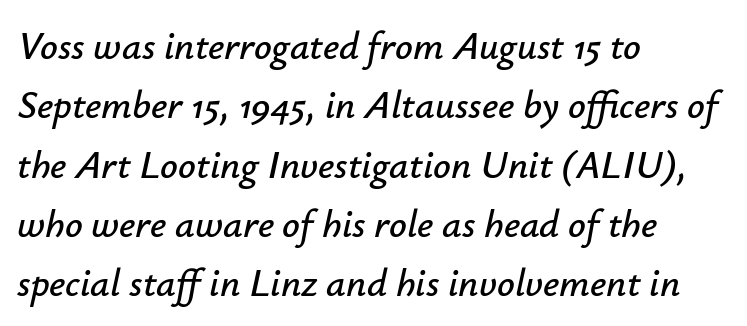
{"italic": "yes", "lean": "right", "slant_degrees": 12, "width": "normal", "stroke_contrast": "low", "x_height": "small", "monospaced": "no", "underline": "no", "align": "left", "line_spacing": "normal", "line_spacing_ratio": 1.52, "letter_spacing": "normal", "letter_spacing_em": 0.0, "glyph_px": 39}
